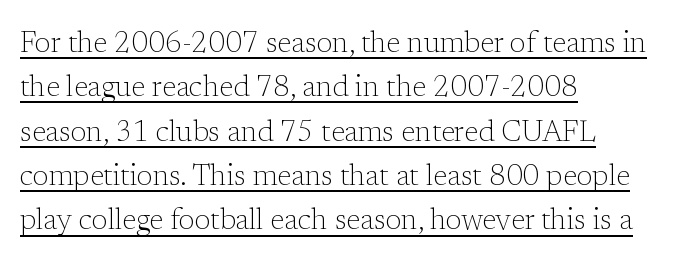
No heavy texture on the line: the type isn't bold. This rendering features underlined lettering. The axis of the letterforms is exactly vertical. The horizontal fit of the characters is conventional and even. Looks like regular typesetting: each glyph gets only the width it needs. Examine the stroke ends and you'll spot serifs.
